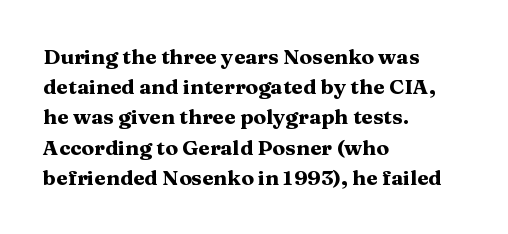
The image shows 21 px bold type, upright; set left-aligned, normal line spacing (1.44x), normal letter spacing, not underlined.
